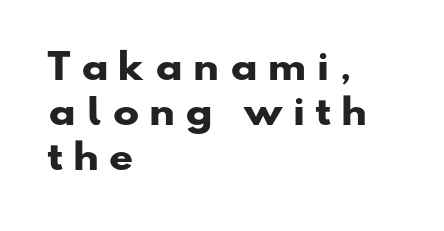
Someone cranked the tracking dial way up on this one. The vertical gap from one line to the next is medium. Has an underline been added? It has not. Classification — sans serif.
